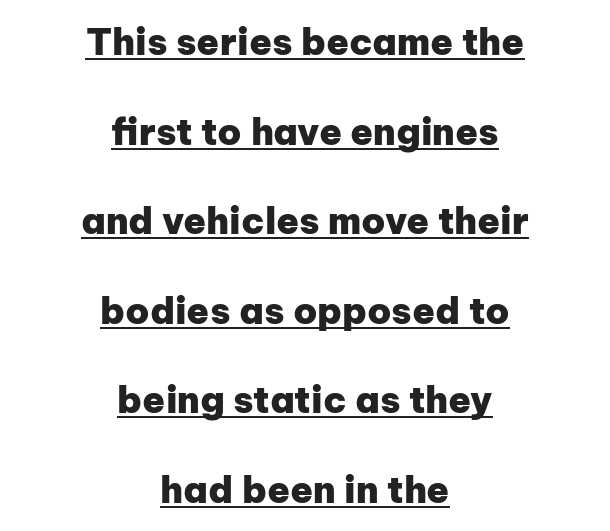
Q: Is the text bold? A: Yes.
Q: Is the text italic (slanted)? A: No, it is upright.
Q: Is the typeface a serif or a sans-serif typeface? A: Sans-serif.
Q: Is the text underlined? A: Yes.
Q: How is the paragraph aligned? A: Centered.
Q: Is the spacing between letters normal or unusually wide? A: Normal.
Q: Is the spacing between lines tight, normal or loose? A: Loose.
Q: Width (condensed, normal, or wide)? A: Normal.
Q: Stroke contrast? A: Low.
Q: x-height? A: Medium.
Q: Monospaced? A: No.
